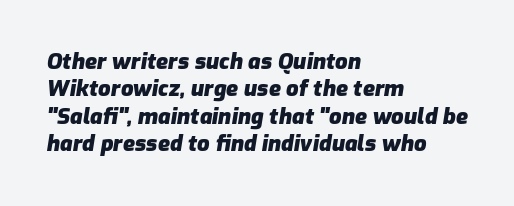
Designer's note — italics engaged. The line-height multiplier appears to be the usual default. Look at the stroke-to-counter ratio: heavy, a bold. The foot of each line stays bare and open.
